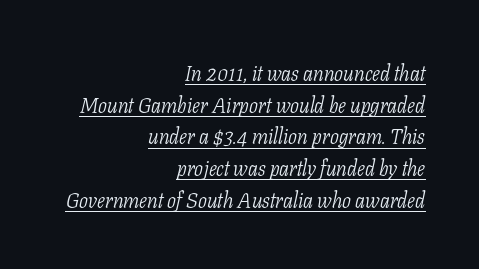
{"italic": "yes", "lean": "right", "slant_degrees": 11, "bold": "no", "underline": "yes", "align": "right", "line_spacing": "normal", "line_spacing_ratio": 1.51, "letter_spacing": "normal", "letter_spacing_em": 0.0, "glyph_px": 21}
